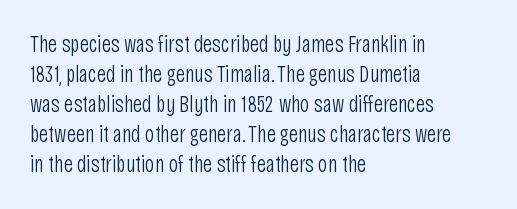
The lines are quadded left. The font sits on the lighter half of the weight spectrum, regular included. Tracking here is standard; glyphs follow each other at the usual distance. Italic? Not at all — the glyphs are vertical. Rule under the text: the space is simply empty.
